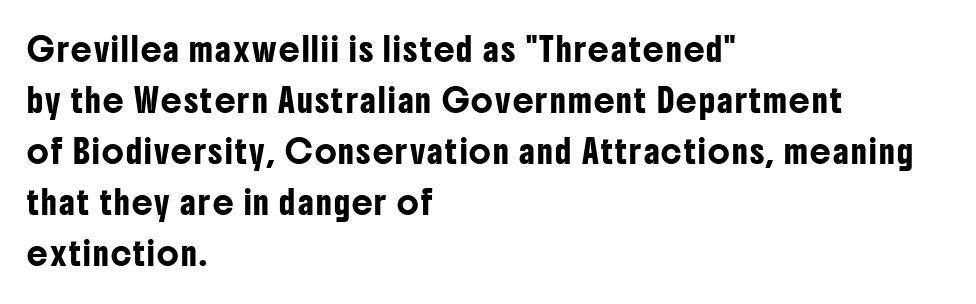
Q: Is the text italic (slanted)? A: No, it is upright.
Q: Is the text underlined? A: No.
Q: How is the paragraph aligned? A: Left-aligned.
Q: Is the spacing between lines tight, normal or loose? A: Loose.
